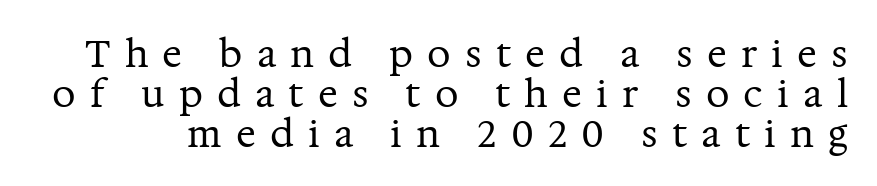
Q: Is the text bold? A: No.
Q: Is the text italic (slanted)? A: No, it is upright.
Q: Is the typeface a serif or a sans-serif typeface? A: Serif.
Q: Is the text underlined? A: No.
Q: Is the spacing between letters normal or unusually wide? A: Unusually wide.
Q: Is the spacing between lines tight, normal or loose? A: Tight.
Q: Width (condensed, normal, or wide)? A: Normal.
Q: Stroke contrast? A: Medium.
Q: x-height? A: Medium.
Q: Monospaced? A: No.
